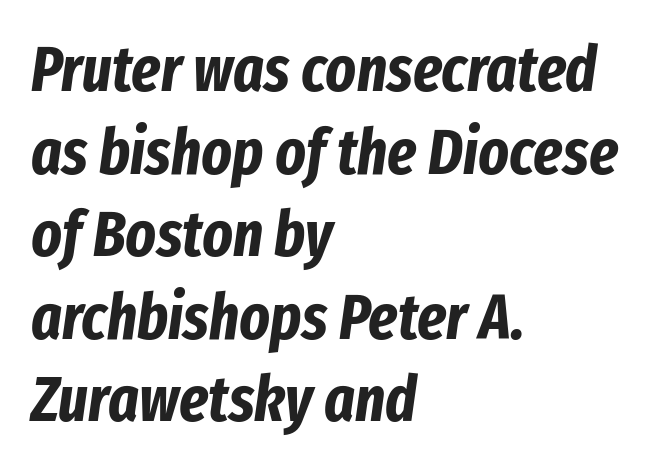
The typesetting leans heavy: a genuine bold. Glance below the letters and you will spot only blank space. This rendering leaves character spacing at its baseline value. The compositor pushed each line to the left boundary. The lines sit at an ordinary, default distance from one another. This is oblique type, the kind used for emphasis or titles.
